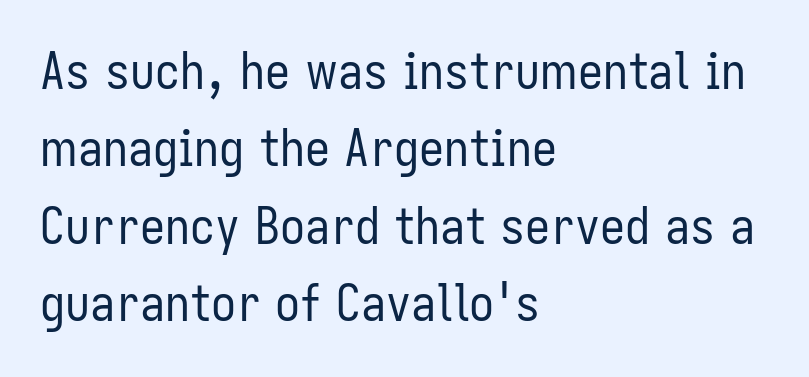
{"serif": "no", "italic": "no", "bold": "no", "weight": "regular", "width": "condensed", "stroke_contrast": "low", "x_height": "medium", "monospaced": "no", "underline": "no", "align": "left", "line_spacing": "normal", "line_spacing_ratio": 1.55, "letter_spacing": "normal", "letter_spacing_em": 0.0, "glyph_px": 50}
